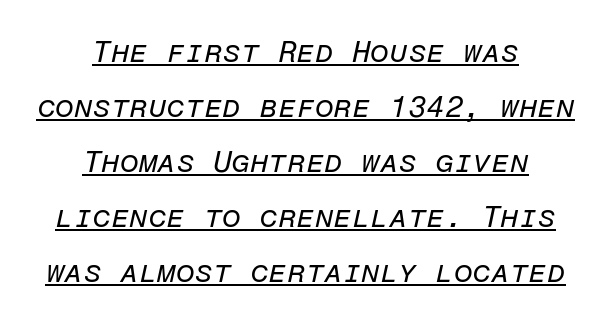
The image shows 30 px regular-weight type, italic (leaning right), monospaced; set centered, line spacing 1.83x, normal letter spacing, underlined; low stroke contrast and a medium x-height.
